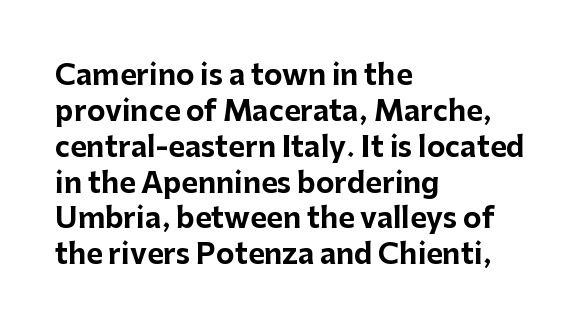
Q: Is the text bold? A: Yes.
Q: Is the text italic (slanted)? A: No, it is upright.
Q: Is the typeface a serif or a sans-serif typeface? A: Sans-serif.
Q: Is the text underlined? A: No.
Q: How is the paragraph aligned? A: Left-aligned.
Q: Is the spacing between letters normal or unusually wide? A: Normal.
Q: Is the spacing between lines tight, normal or loose? A: Normal.
Q: Width (condensed, normal, or wide)? A: Normal.
Q: Stroke contrast? A: Low.
Q: x-height? A: Medium.
Q: Monospaced? A: No.
